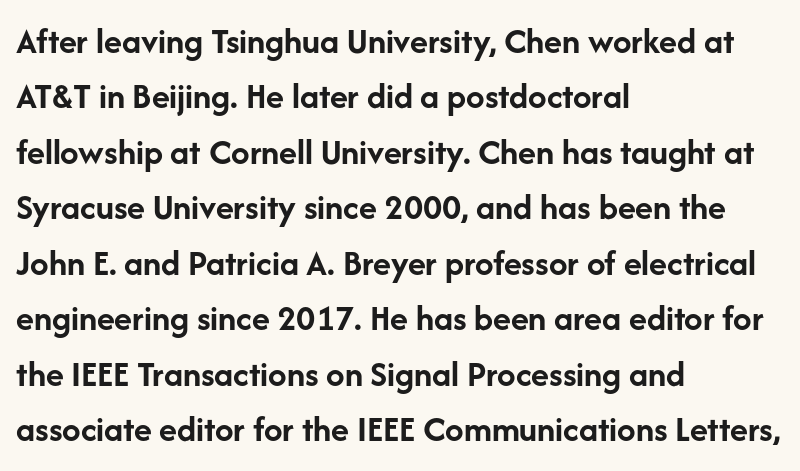
Q: Is the text bold? A: Yes.
Q: Is the text italic (slanted)? A: No, it is upright.
Q: Is the typeface a serif or a sans-serif typeface? A: Sans-serif.
Q: Is the text underlined? A: No.
Q: How is the paragraph aligned? A: Left-aligned.
Q: Is the spacing between letters normal or unusually wide? A: Normal.
Q: Is the spacing between lines tight, normal or loose? A: Normal.
Q: Width (condensed, normal, or wide)? A: Normal.
Q: Stroke contrast? A: Low.
Q: x-height? A: Medium.
Q: Monospaced? A: No.
